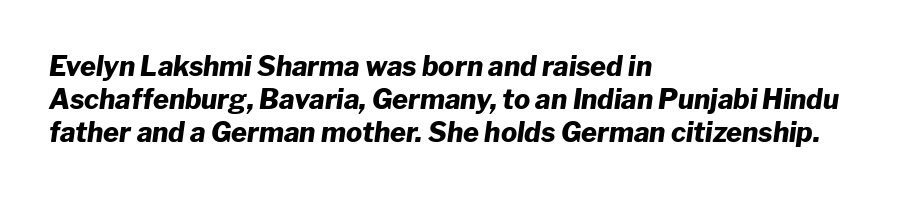
{"italic": "yes", "lean": "right", "slant_degrees": 8, "bold": "yes", "underline": "no", "align": "left", "line_spacing_ratio": 1.22, "letter_spacing": "normal", "letter_spacing_em": 0.0, "glyph_px": 27}
